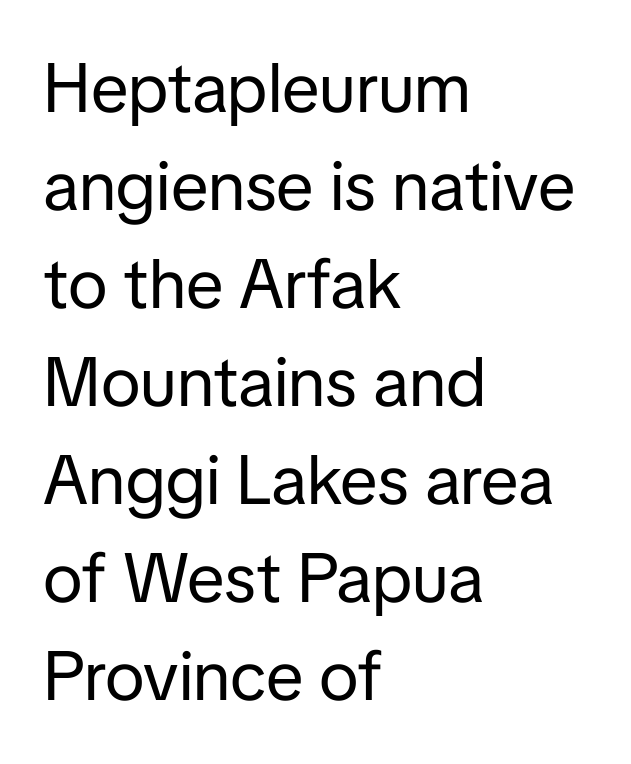
Q: Is the text bold? A: No.
Q: Is the text italic (slanted)? A: No, it is upright.
Q: Is the typeface a serif or a sans-serif typeface? A: Sans-serif.
Q: Is the text underlined? A: No.
Q: How is the paragraph aligned? A: Left-aligned.
Q: Is the spacing between letters normal or unusually wide? A: Normal.
Q: Is the spacing between lines tight, normal or loose? A: Normal.
Q: Width (condensed, normal, or wide)? A: Normal.
Q: Stroke contrast? A: Low.
Q: x-height? A: Medium.
Q: Monospaced? A: No.
